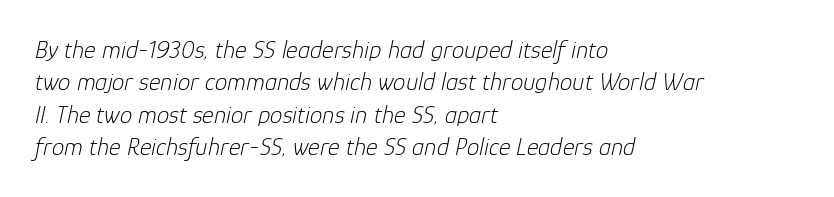
The image shows 25 px text type, italic (leaning right); set left-aligned, normal line spacing (1.3x), normal letter spacing, not underlined.
